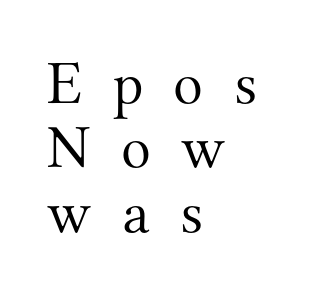
The image shows 62 px light serif type, upright; set left-aligned, tight line spacing (1.04x), unusually wide letter spacing (+0.49 em), not underlined; medium stroke contrast and a small x-height.
